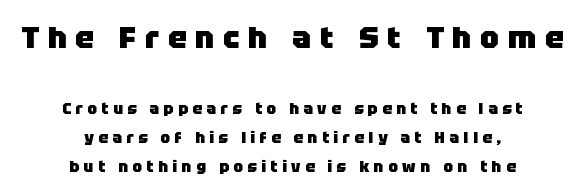
The image shows 31 px heavy sans-serif type, upright; set centered, line spacing 1.82x, unusually wide letter spacing (+0.28 em), not underlined; the first (top) block is 1.94x larger; low stroke contrast and a large x-height.
